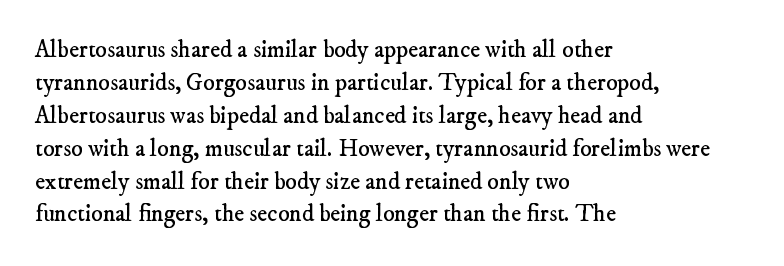
Bold? No — there's no thickening of the strokes. All the whitespace from short lines collects on the right. The rendering keeps characters at their native spacing. Summary of vertical rhythm: regular, with standard interline spacing. Anything drawn beneath the words? Only blank space.
